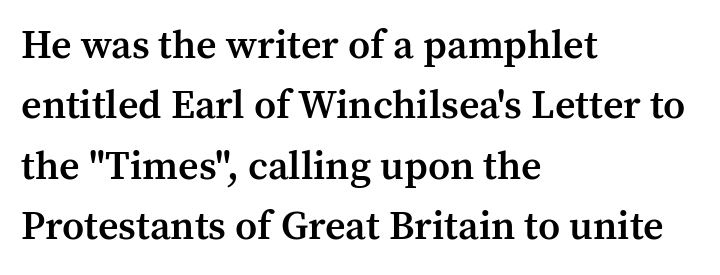
Q: Is the text bold? A: Semi-bold.
Q: Is the text italic (slanted)? A: No, it is upright.
Q: Is the typeface a serif or a sans-serif typeface? A: Serif.
Q: Is the text underlined? A: No.
Q: How is the paragraph aligned? A: Left-aligned.
Q: Is the spacing between letters normal or unusually wide? A: Normal.
Q: Is the spacing between lines tight, normal or loose? A: Normal.
Q: Width (condensed, normal, or wide)? A: Normal.
Q: Stroke contrast? A: Medium.
Q: x-height? A: Medium.
Q: Monospaced? A: No.
